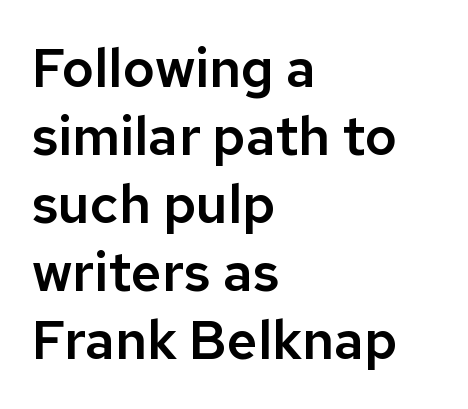
Reading down the column, the eye jumps a familiar distance to each next line. The letters stand straight up with perfectly vertical stems. Observe the ordinary spacing: letters are neighbours, not strangers. This sample has the flowing, uneven cadence of proportional lettering. Caption: multi-line text, flush left, ragged right.
